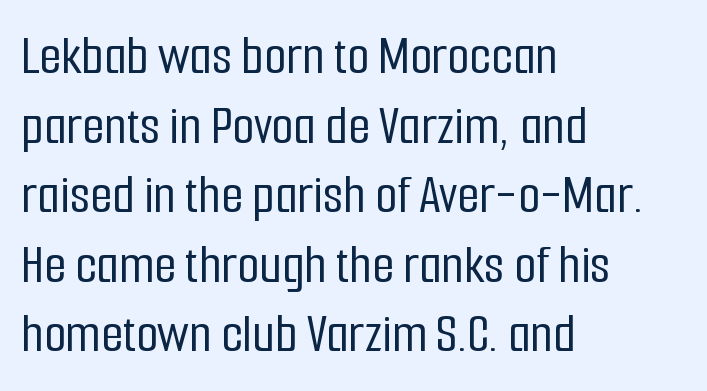
Q: Is the text italic (slanted)? A: No, it is upright.
Q: Is the typeface a serif or a sans-serif typeface? A: Sans-serif.
Q: Is the text underlined? A: No.
Q: How is the paragraph aligned? A: Left-aligned.
Q: Is the spacing between letters normal or unusually wide? A: Normal.
Q: Width (condensed, normal, or wide)? A: Condensed.
Q: Stroke contrast? A: Low.
Q: x-height? A: Medium.
Q: Monospaced? A: No.
